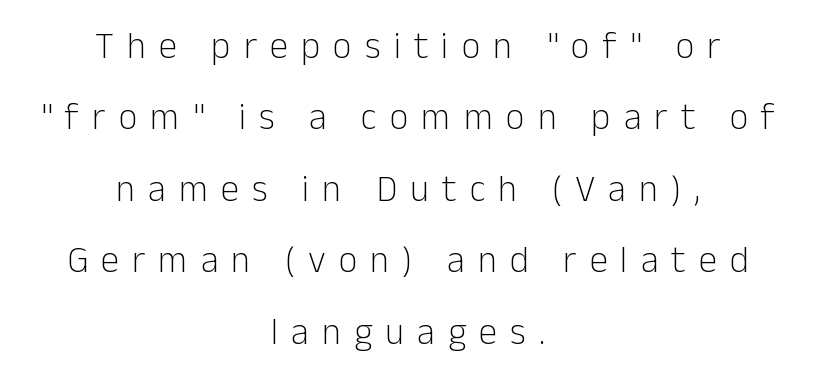
Is this a fixed-width face? No — the glyphs have proportional, varying widths. If you measured baseline to baseline, you'd find a long distance. The passage is arranged like a title page — every line centered. Caption: face not bold, strokes unweighted.
